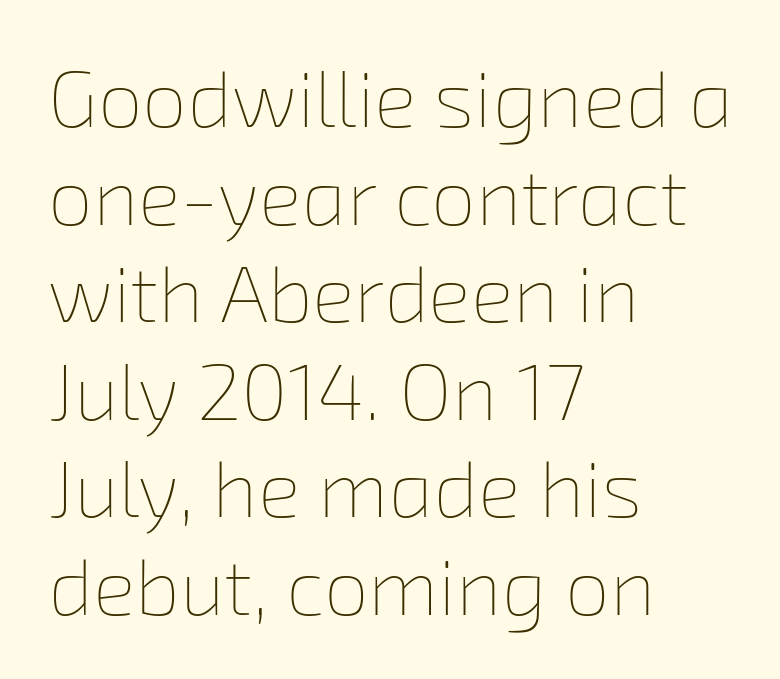
Q: Is the text bold? A: No.
Q: Is the text underlined? A: No.
Q: How is the paragraph aligned? A: Left-aligned.
Q: Is the spacing between letters normal or unusually wide? A: Normal.
Q: Width (condensed, normal, or wide)? A: Normal.
Q: Stroke contrast? A: Low.
Q: x-height? A: Medium.
Q: Monospaced? A: No.
